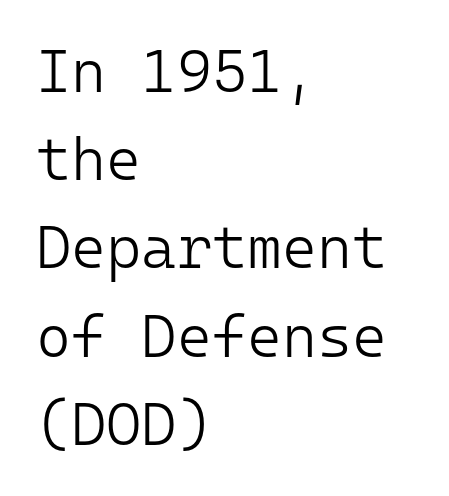
The image shows 60 px light sans-serif type, upright, monospaced; set left-aligned, normal line spacing (1.47x), normal letter spacing, not underlined; low stroke contrast and a medium x-height.
